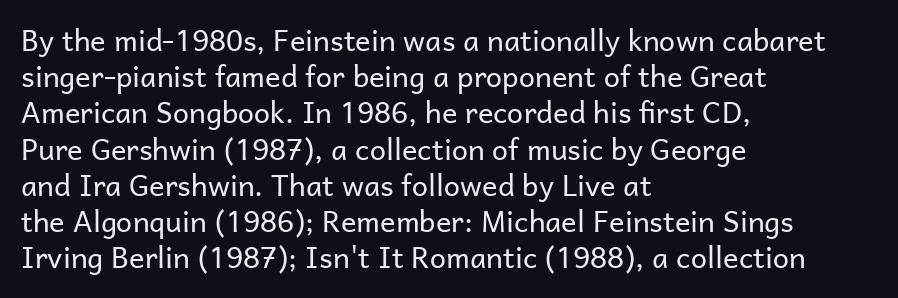
Q: Is the text bold? A: No.
Q: Is the text italic (slanted)? A: No, it is upright.
Q: Is the typeface a serif or a sans-serif typeface? A: Sans-serif.
Q: Is the text underlined? A: No.
Q: How is the paragraph aligned? A: Left-aligned.
Q: Is the spacing between letters normal or unusually wide? A: Normal.
Q: Is the spacing between lines tight, normal or loose? A: Normal.
Q: Width (condensed, normal, or wide)? A: Normal.
Q: Stroke contrast? A: Low.
Q: x-height? A: Medium.
Q: Monospaced? A: No.
